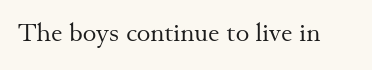
{"italic": "no", "bold": "no", "underline": "no", "letter_spacing": "normal", "letter_spacing_em": 0.0, "glyph_px": 26}
